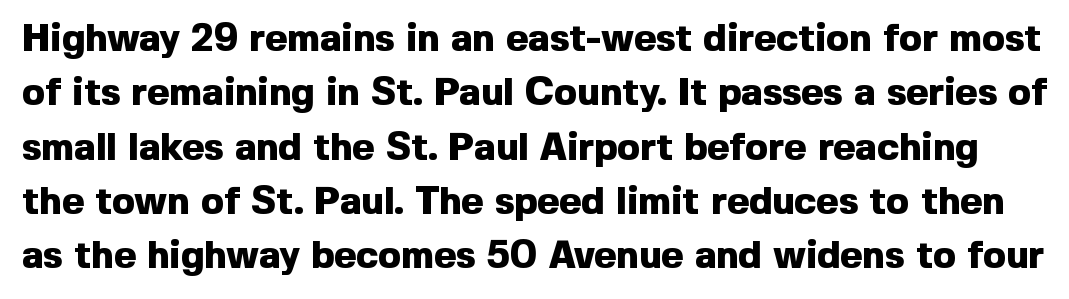
Q: Is the text bold? A: Yes.
Q: Is the text italic (slanted)? A: No, it is upright.
Q: Is the typeface a serif or a sans-serif typeface? A: Sans-serif.
Q: Is the text underlined? A: No.
Q: Is the spacing between letters normal or unusually wide? A: Normal.
Q: Is the spacing between lines tight, normal or loose? A: Normal.
Q: Width (condensed, normal, or wide)? A: Normal.
Q: x-height? A: Medium.
Q: Monospaced? A: No.
